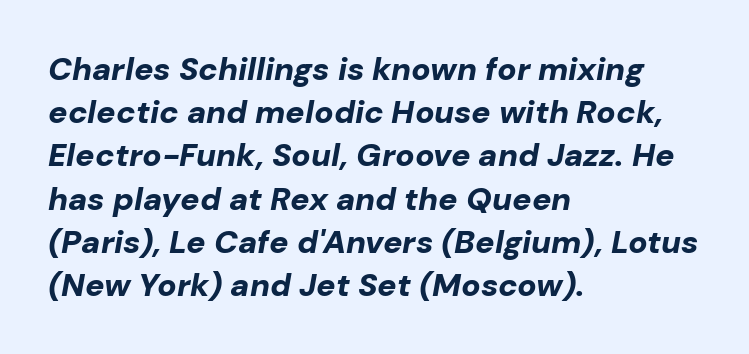
{"italic": "yes", "lean": "right", "slant_degrees": 10, "bold": "yes", "weight": "bold", "width": "normal", "stroke_contrast": "low", "x_height": "medium", "monospaced": "no", "underline": "no", "align": "left", "line_spacing": "normal", "line_spacing_ratio": 1.35, "letter_spacing": "normal", "letter_spacing_em": 0.0, "glyph_px": 32}
